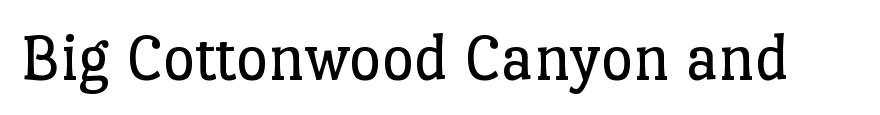
Q: Is the text bold? A: No.
Q: Is the text italic (slanted)? A: No, it is upright.
Q: Is the typeface a serif or a sans-serif typeface? A: Serif.
Q: Is the text underlined? A: No.
Q: Is the spacing between letters normal or unusually wide? A: Normal.
Q: Width (condensed, normal, or wide)? A: Normal.
Q: Stroke contrast? A: Low.
Q: x-height? A: Medium.
Q: Monospaced? A: No.
